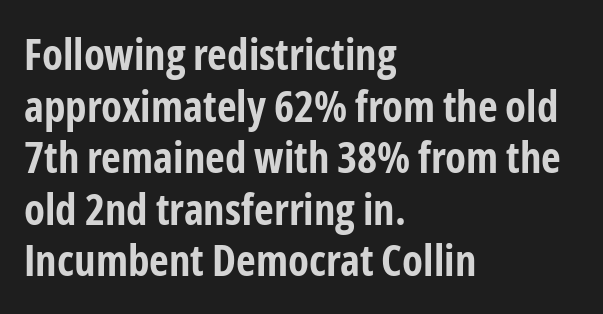
The image shows 43 px bold, condensed sans-serif type, upright; set left-aligned, line spacing 1.2x, normal letter spacing, not underlined; low stroke contrast and a medium x-height.
